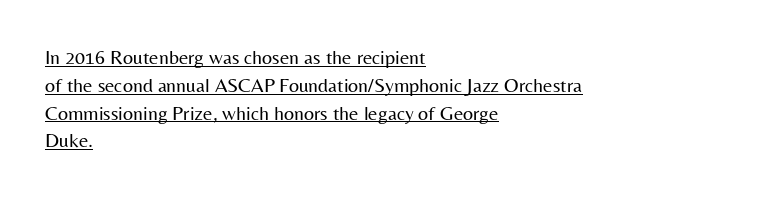
{"italic": "no", "bold": "no", "underline": "yes", "align": "left", "line_spacing": "normal", "line_spacing_ratio": 1.39, "letter_spacing": "normal", "letter_spacing_em": 0.0, "glyph_px": 20}
